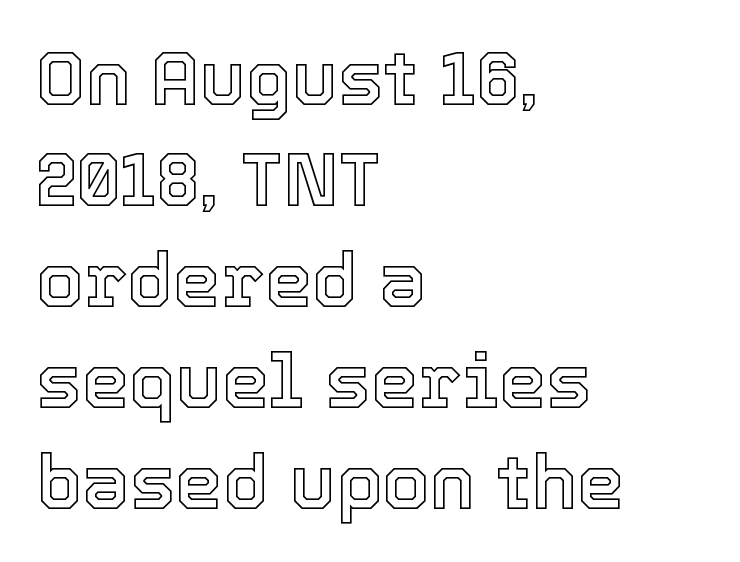
Successive baselines arrive at the customary interval. Teacher's note: observe the even left margin — that is flush-left alignment. Do the characters align in a grid? No, the font is proportional. Rule under the text: the space is simply empty. These lines were composed using upright roman letters. Default kerning and tracking; the words read as compact shapes.
